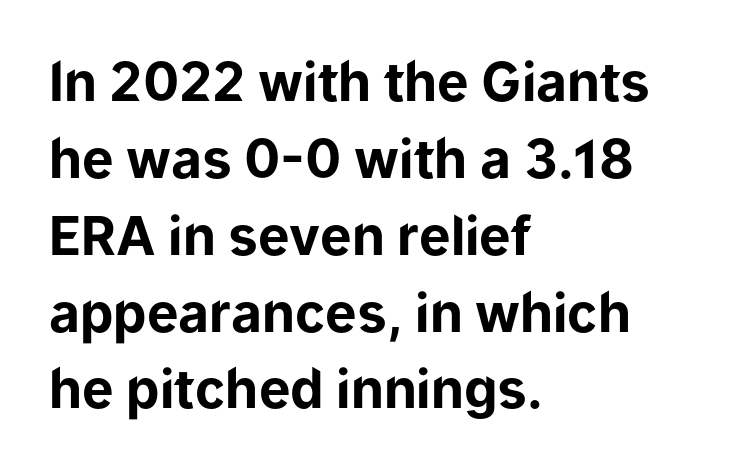
{"serif": "no", "italic": "no", "bold": "yes", "weight": "bold", "width": "normal", "stroke_contrast": "low", "x_height": "medium", "monospaced": "no", "underline": "no", "align": "left", "line_spacing": "normal", "line_spacing_ratio": 1.45, "letter_spacing": "normal", "letter_spacing_em": 0.0, "glyph_px": 53}
